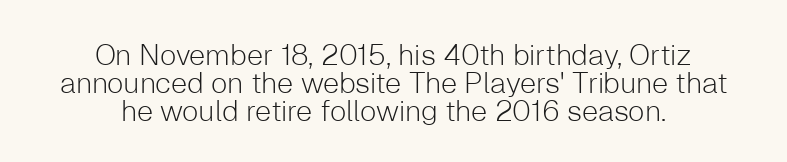
The image shows 29 px light sans-serif type, upright; set centered, tight line spacing (0.97x), normal letter spacing, not underlined; low stroke contrast and a medium x-height.
